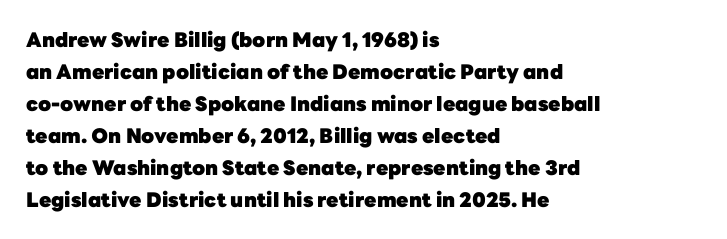
{"italic": "no", "bold": "yes", "underline": "no", "align": "left", "line_spacing": "normal", "line_spacing_ratio": 1.6, "letter_spacing": "normal", "letter_spacing_em": 0.0, "glyph_px": 20}
